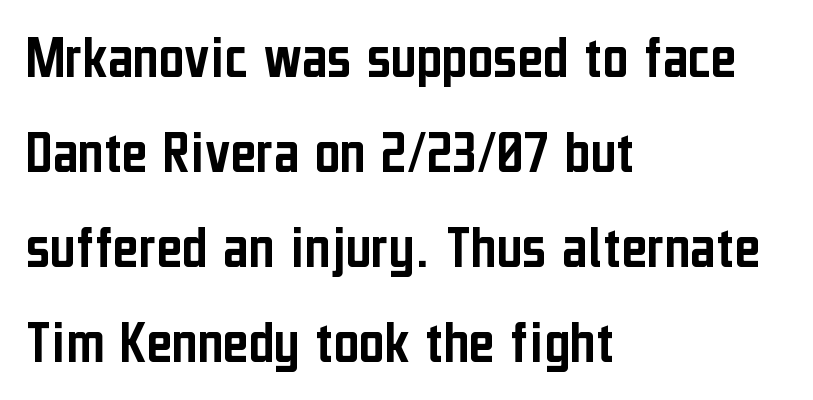
In CSS terms this would be text-align: left. The line texture is even and compact thanks to regular tracking. Notice how descenders clear the ascenders below comfortably — that's standard leading. The face used here is proportionally spaced, like ordinary book or web type. The type family on display is of the sans-serif kind.
